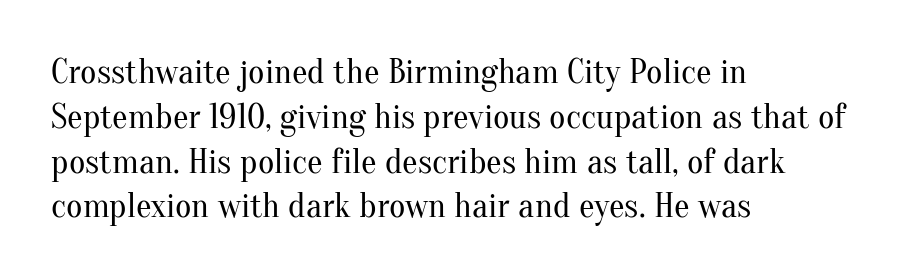
The image shows 35 px regular-weight serif type, upright; set left-aligned, normal line spacing (1.28x), normal letter spacing, not underlined; medium stroke contrast and a small x-height.
